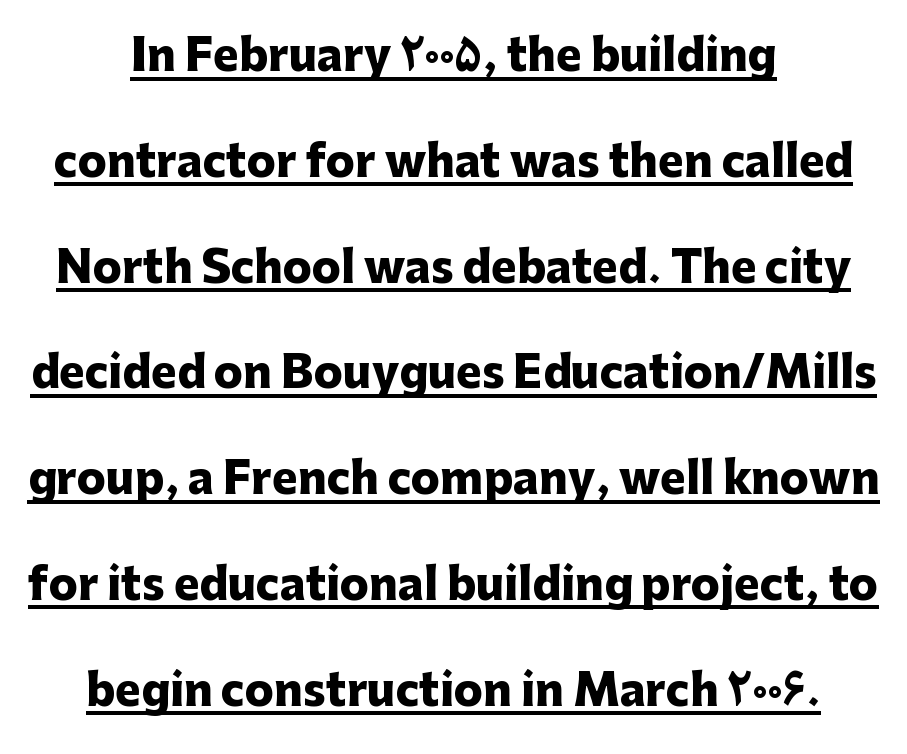
Q: Is the text bold? A: Yes.
Q: Is the text italic (slanted)? A: No, it is upright.
Q: Is the typeface a serif or a sans-serif typeface? A: Sans-serif.
Q: Is the text underlined? A: Yes.
Q: How is the paragraph aligned? A: Centered.
Q: Is the spacing between letters normal or unusually wide? A: Normal.
Q: Is the spacing between lines tight, normal or loose? A: Loose.
Q: Width (condensed, normal, or wide)? A: Normal.
Q: Stroke contrast? A: Low.
Q: x-height? A: Medium.
Q: Monospaced? A: No.
